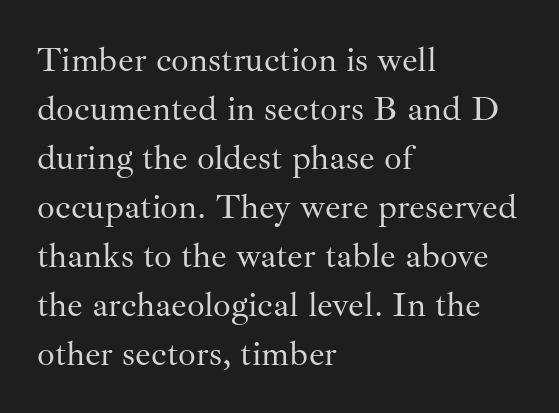
Q: Is the text bold? A: No.
Q: Is the text italic (slanted)? A: No, it is upright.
Q: Is the typeface a serif or a sans-serif typeface? A: Serif.
Q: Is the text underlined? A: No.
Q: How is the paragraph aligned? A: Left-aligned.
Q: Is the spacing between letters normal or unusually wide? A: Normal.
Q: Is the spacing between lines tight, normal or loose? A: Normal.
Q: Width (condensed, normal, or wide)? A: Normal.
Q: Stroke contrast? A: Medium.
Q: x-height? A: Small.
Q: Monospaced? A: No.
